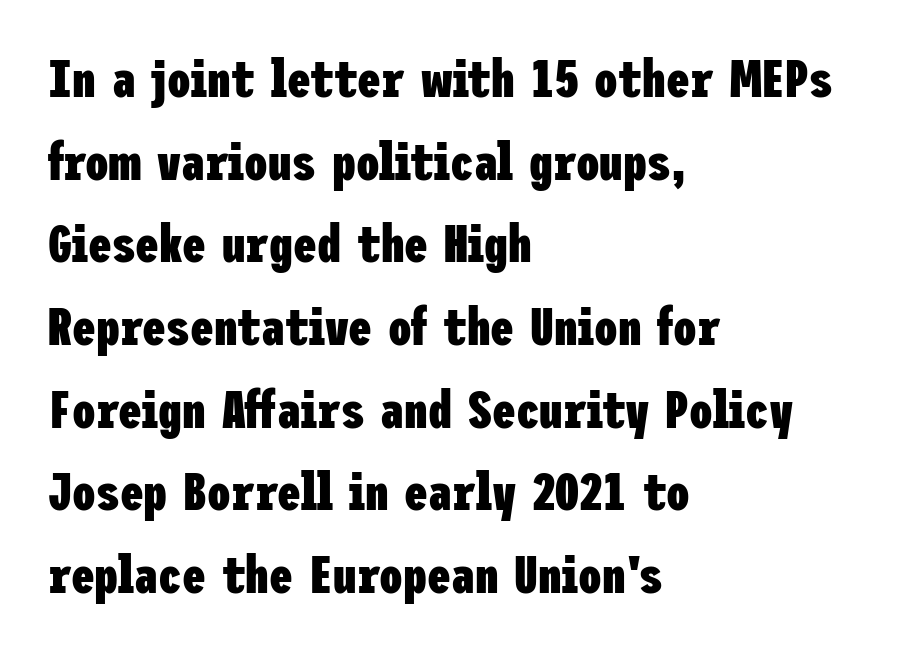
{"serif": "no", "italic": "no", "bold": "yes", "weight": "heavy", "width": "condensed", "stroke_contrast": "low", "x_height": "medium", "underline": "no", "align": "left", "line_spacing": "normal", "line_spacing_ratio": 1.56, "letter_spacing": "normal", "letter_spacing_em": 0.0, "glyph_px": 53}
